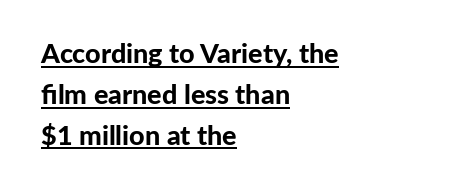
{"italic": "no", "bold": "yes", "underline": "yes", "align": "left", "line_spacing": "normal", "line_spacing_ratio": 1.51, "letter_spacing": "normal", "letter_spacing_em": 0.0, "glyph_px": 27}
